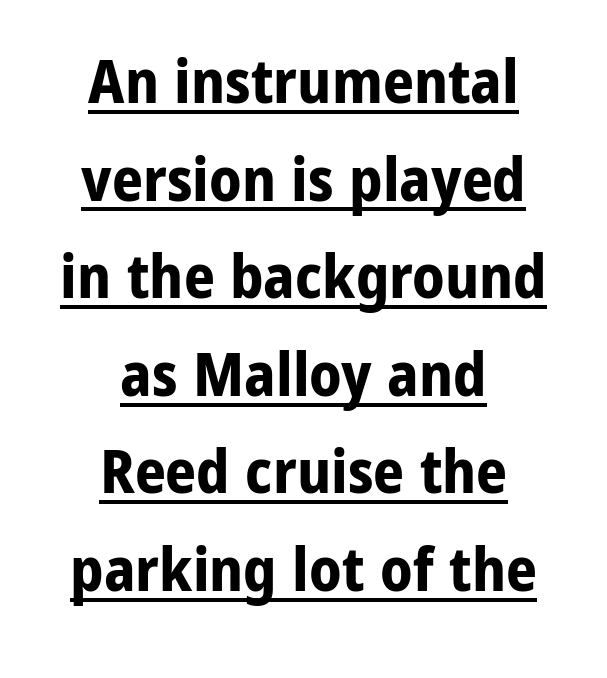
Q: Is the text bold? A: Yes.
Q: Is the text italic (slanted)? A: No, it is upright.
Q: Is the typeface a serif or a sans-serif typeface? A: Sans-serif.
Q: Is the text underlined? A: Yes.
Q: How is the paragraph aligned? A: Centered.
Q: Is the spacing between letters normal or unusually wide? A: Normal.
Q: Is the spacing between lines tight, normal or loose? A: Normal.
Q: Width (condensed, normal, or wide)? A: Normal.
Q: Stroke contrast? A: Low.
Q: x-height? A: Medium.
Q: Monospaced? A: No.
